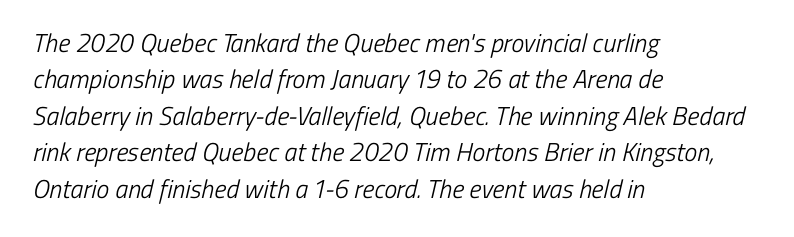
Each line starts at the same left margin while the right side varies. Regarding leading, the lines here are spaced in the standard way. No chunkiness to these letters — they're not bold. The face used here is rendered with its standard letterfit.
